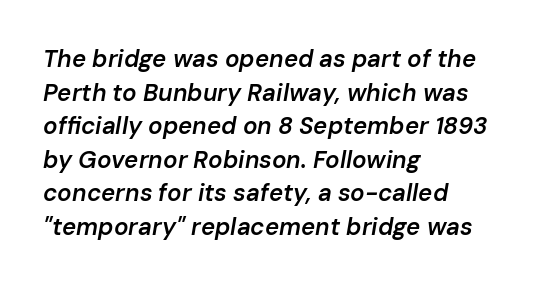
{"italic": "yes", "lean": "right", "slant_degrees": 10, "bold": "semi", "underline": "no", "align": "left", "line_spacing": "normal", "line_spacing_ratio": 1.4, "letter_spacing": "normal", "letter_spacing_em": 0.0, "glyph_px": 24}
